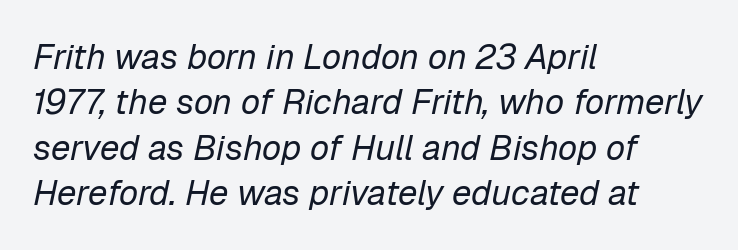
Q: Is the text bold? A: No.
Q: Is the text italic (slanted)? A: Yes, it leans right by about 12 degrees.
Q: Is the text underlined? A: No.
Q: How is the paragraph aligned? A: Left-aligned.
Q: Is the spacing between letters normal or unusually wide? A: Normal.
Q: Is the spacing between lines tight, normal or loose? A: Normal.
Q: Width (condensed, normal, or wide)? A: Normal.
Q: Stroke contrast? A: Low.
Q: x-height? A: Medium.
Q: Monospaced? A: No.
